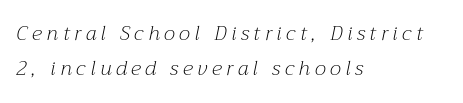
Q: Is the text bold? A: No.
Q: Is the text italic (slanted)? A: Yes, it leans right by about 12 degrees.
Q: Is the text underlined? A: No.
Q: How is the paragraph aligned? A: Left-aligned.
Q: Is the spacing between letters normal or unusually wide? A: Unusually wide.
